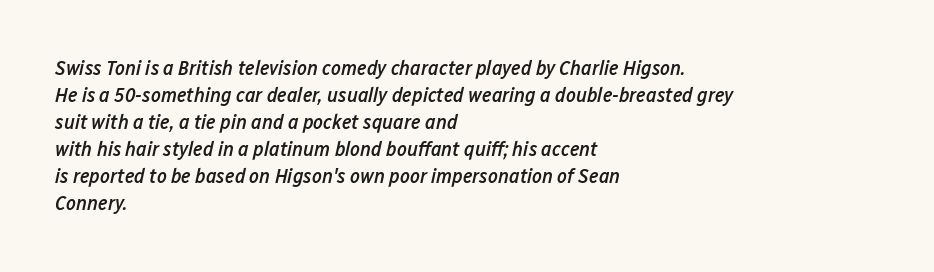
Q: Is the text bold? A: Semi-bold.
Q: Is the text italic (slanted)? A: Yes, it leans right by about 12 degrees.
Q: Is the text underlined? A: No.
Q: How is the paragraph aligned? A: Left-aligned.
Q: Is the spacing between letters normal or unusually wide? A: Normal.
Q: Is the spacing between lines tight, normal or loose? A: Normal.
